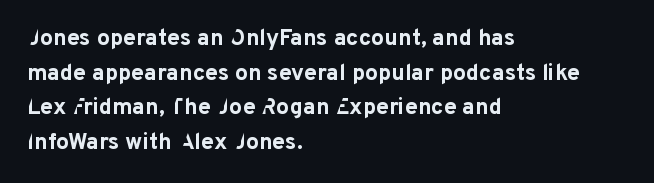
Every stem runs plumb, perpendicular to the baseline. The typesetting leans heavy: a genuine bold. Anything drawn beneath the words? Only blank space. The paragraph shown leans on its left margin. In terms of letterspacing, this is plain default setting. The space between consecutive lines is moderate.
